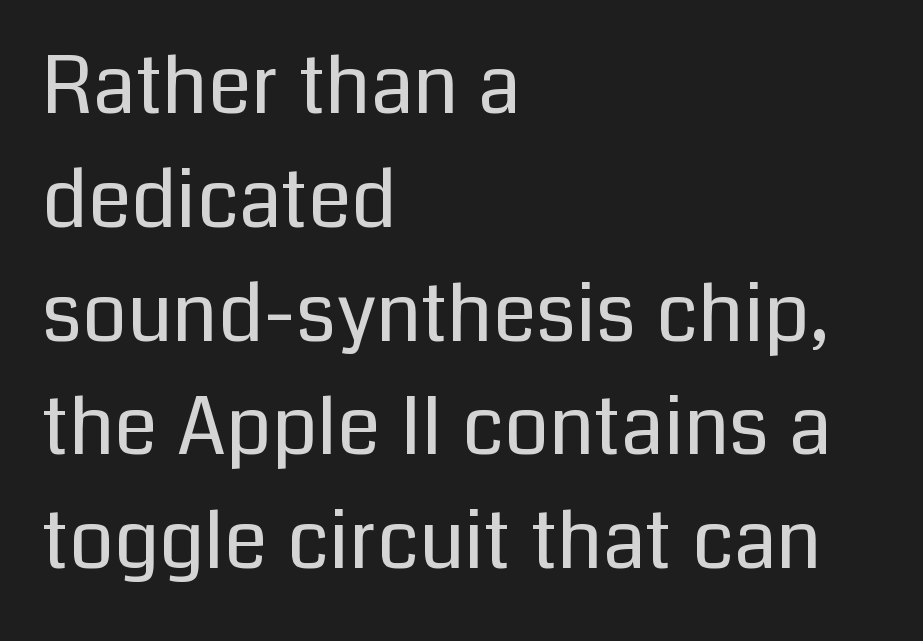
{"serif": "no", "italic": "no", "bold": "no", "weight": "regular", "width": "normal", "stroke_contrast": "low", "x_height": "medium", "monospaced": "no", "underline": "no", "align": "left", "line_spacing": "normal", "line_spacing_ratio": 1.44, "letter_spacing": "normal", "letter_spacing_em": 0.0, "glyph_px": 79}
